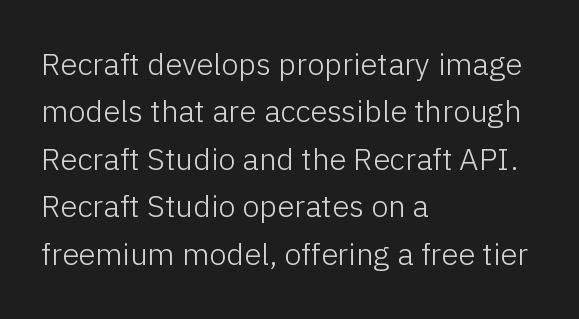
Q: Is the text bold? A: No.
Q: Is the text italic (slanted)? A: No, it is upright.
Q: Is the typeface a serif or a sans-serif typeface? A: Sans-serif.
Q: Is the text underlined? A: No.
Q: How is the paragraph aligned? A: Left-aligned.
Q: Is the spacing between letters normal or unusually wide? A: Normal.
Q: Is the spacing between lines tight, normal or loose? A: Normal.
Q: Width (condensed, normal, or wide)? A: Normal.
Q: Stroke contrast? A: Low.
Q: x-height? A: Medium.
Q: Monospaced? A: No.
